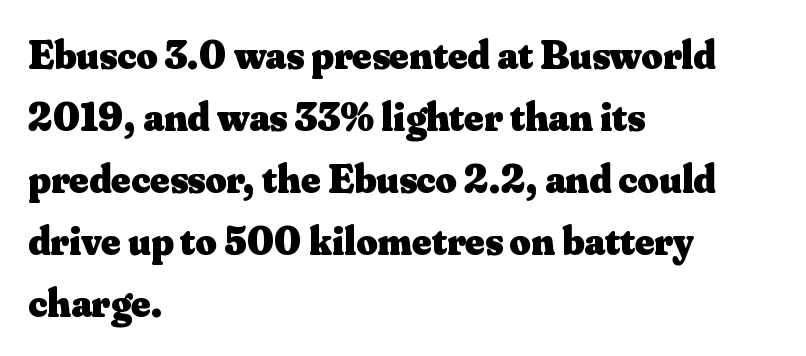
Q: Is the text bold? A: Yes.
Q: Is the text italic (slanted)? A: No, it is upright.
Q: Is the typeface a serif or a sans-serif typeface? A: Serif.
Q: Is the text underlined? A: No.
Q: How is the paragraph aligned? A: Left-aligned.
Q: Is the spacing between letters normal or unusually wide? A: Normal.
Q: Is the spacing between lines tight, normal or loose? A: Normal.
Q: Width (condensed, normal, or wide)? A: Normal.
Q: Stroke contrast? A: Medium.
Q: x-height? A: Small.
Q: Monospaced? A: No.
